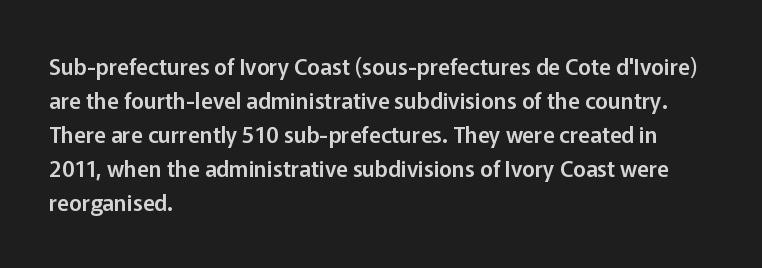
{"italic": "no", "underline": "no", "align": "left", "line_spacing": "normal", "line_spacing_ratio": 1.55, "letter_spacing": "normal", "letter_spacing_em": 0.0, "glyph_px": 22}
